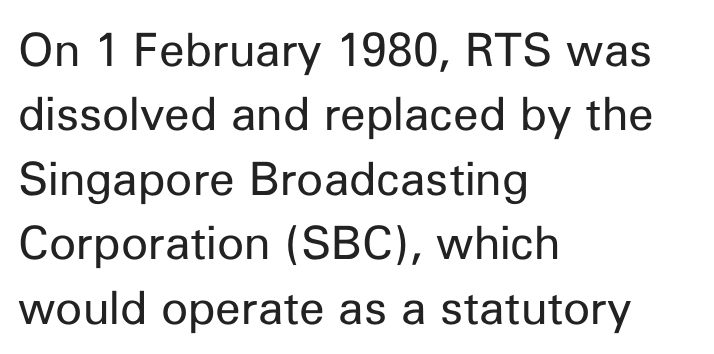
{"serif": "no", "italic": "no", "bold": "no", "weight": "regular", "width": "normal", "stroke_contrast": "low", "x_height": "medium", "monospaced": "no", "underline": "no", "align": "left", "line_spacing": "normal", "line_spacing_ratio": 1.4, "letter_spacing": "normal", "letter_spacing_em": 0.0, "glyph_px": 46}
